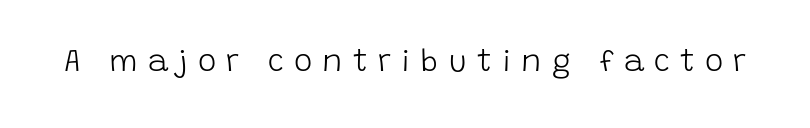
The image shows 31 px light sans-serif type, upright; set unusually wide letter spacing (+0.32 em), not underlined; low stroke contrast and a large x-height.
